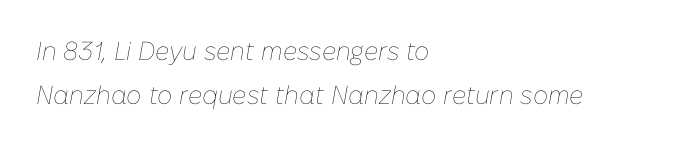
Q: Is the text bold? A: No.
Q: Is the text italic (slanted)? A: Yes, it leans right by about 10 degrees.
Q: Is the text underlined? A: No.
Q: How is the paragraph aligned? A: Left-aligned.
Q: Is the spacing between letters normal or unusually wide? A: Normal.
Q: Is the spacing between lines tight, normal or loose? A: Normal.
